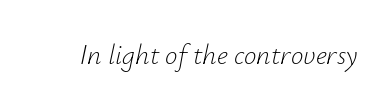
Q: Is the text bold? A: No.
Q: Is the text italic (slanted)? A: Yes, it leans right by about 12 degrees.
Q: Is the text underlined? A: No.
Q: Is the spacing between letters normal or unusually wide? A: Normal.
Q: Width (condensed, normal, or wide)? A: Normal.
Q: Stroke contrast? A: Low.
Q: x-height? A: Small.
Q: Monospaced? A: No.
